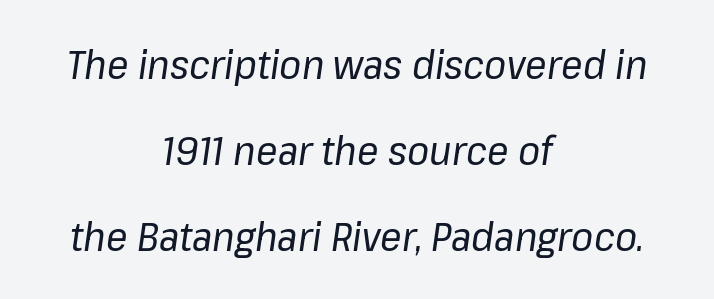
{"italic": "yes", "lean": "right", "slant_degrees": 8, "bold": "no", "weight": "regular", "width": "normal", "stroke_contrast": "low", "x_height": "medium", "monospaced": "no", "underline": "no", "align": "center", "line_spacing": "loose", "line_spacing_ratio": 2.15, "letter_spacing": "normal", "letter_spacing_em": 0.0, "glyph_px": 40}
